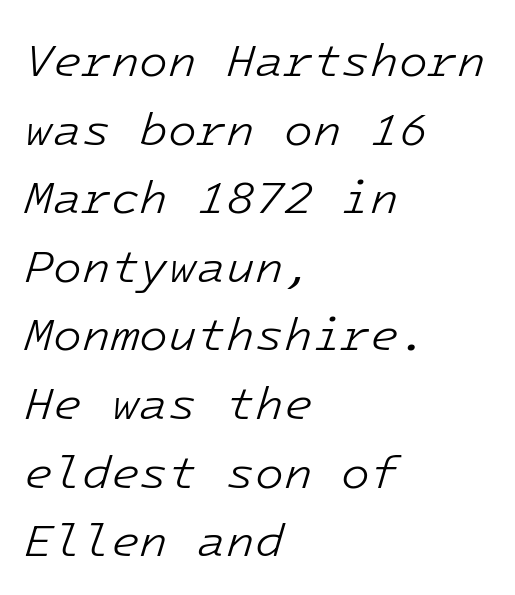
Q: Is the text bold? A: No.
Q: Is the text italic (slanted)? A: Yes, it leans right by about 16 degrees.
Q: Is the text underlined? A: No.
Q: How is the paragraph aligned? A: Left-aligned.
Q: Is the spacing between letters normal or unusually wide? A: Normal.
Q: Is the spacing between lines tight, normal or loose? A: Normal.
Q: Width (condensed, normal, or wide)? A: Normal.
Q: Stroke contrast? A: Low.
Q: x-height? A: Medium.
Q: Monospaced? A: Yes.
